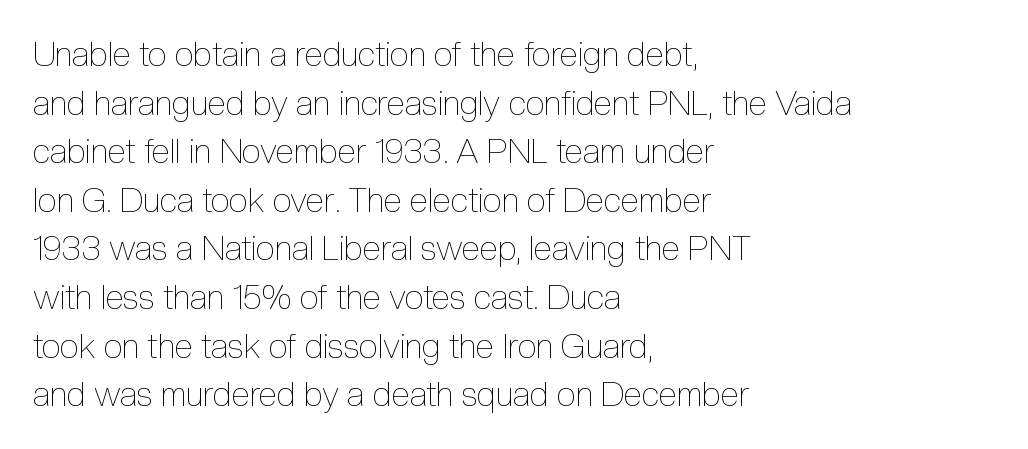
This is not heavy type; no bold has been used. Tracking here is standard; glyphs follow each other at the usual distance. Every stem runs plumb, perpendicular to the baseline. Clear beneath every line of the passage.
